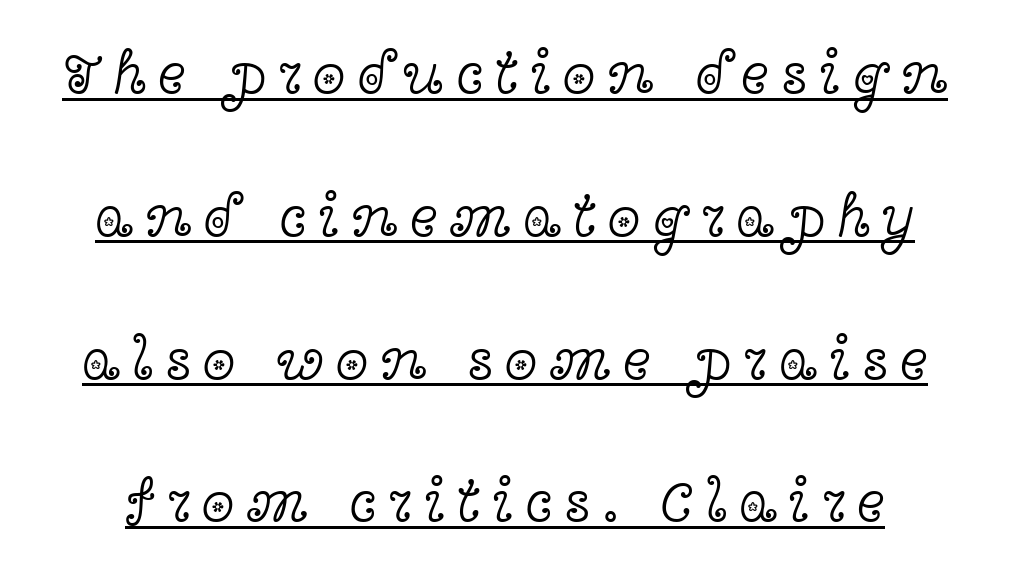
Q: Is the text bold? A: No.
Q: Is the text italic (slanted)? A: Yes.
Q: Is the typeface a serif or a sans-serif typeface? A: Serif.
Q: Is the text underlined? A: Yes.
Q: Is the spacing between lines tight, normal or loose? A: Loose.
Q: Width (condensed, normal, or wide)? A: Wide.
Q: x-height? A: Medium.
Q: Monospaced? A: No.
